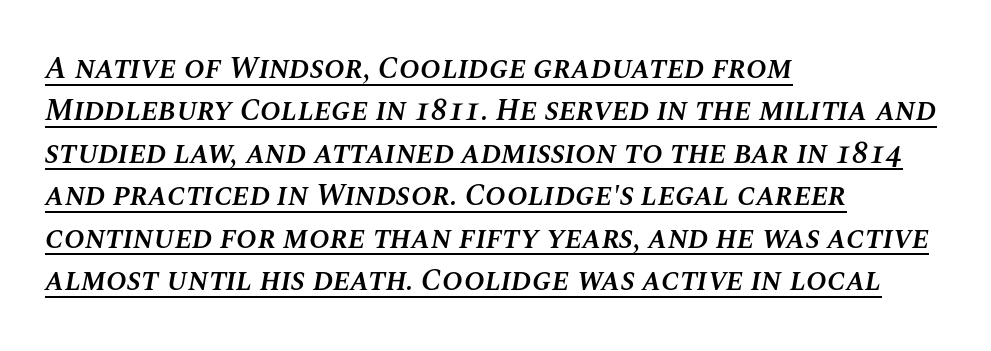
{"italic": "yes", "lean": "right", "slant_degrees": 10, "bold": "semi", "weight": "semibold", "width": "normal", "stroke_contrast": "medium", "x_height": "large", "monospaced": "no", "underline": "yes", "align": "left", "line_spacing": "normal", "line_spacing_ratio": 1.37, "letter_spacing": "normal", "letter_spacing_em": 0.0, "glyph_px": 31}
